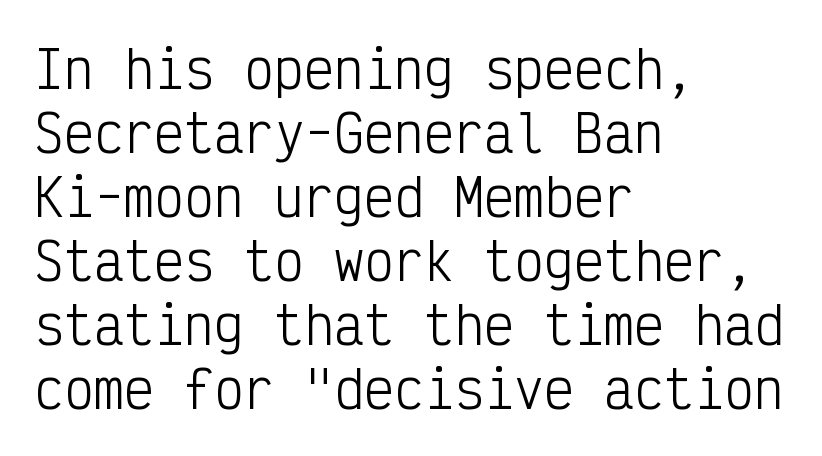
The image shows 50 px light, condensed sans-serif type, upright, monospaced; set left-aligned, normal line spacing (1.28x), normal letter spacing, not underlined; low stroke contrast and a medium x-height.
